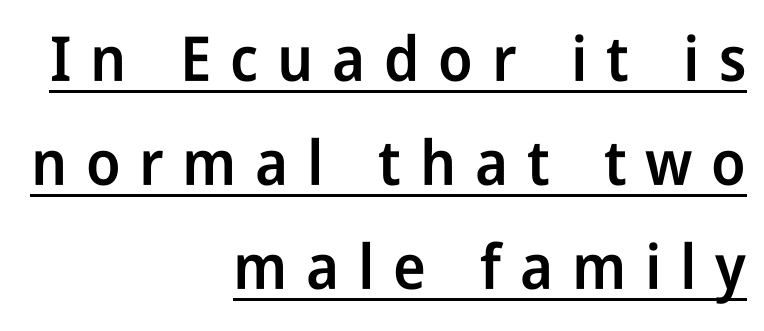
Does the weight exceed regular? Yes, but only to semibold. Quick note: interline space is typical. These lines are composed in type without serifs. The lines in this sample share a right terminus and differ only in where they begin. This sample uses an upright cut, with every glyph sitting square on the baseline.
